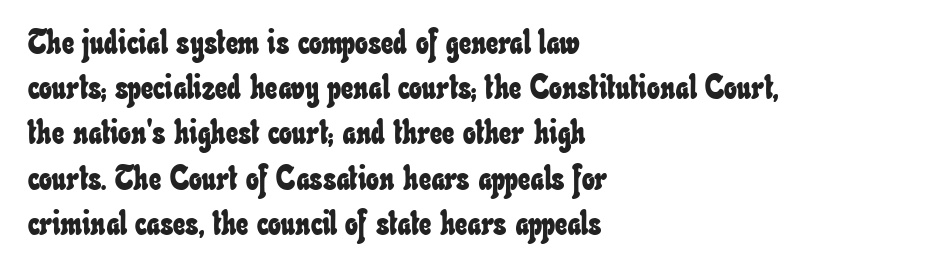
The image shows 34 px condensed type; set left-aligned, normal line spacing (1.33x), normal letter spacing, not underlined; low stroke contrast and a small x-height.
